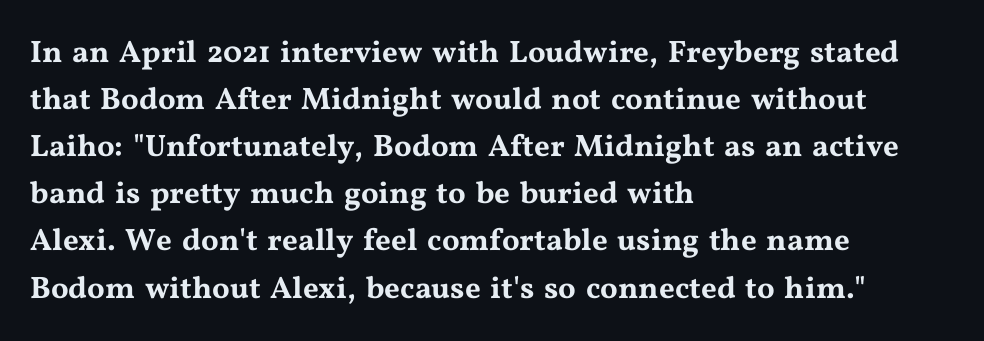
{"serif": "yes", "italic": "no", "width": "wide", "stroke_contrast": "medium", "x_height": "medium", "monospaced": "no", "underline": "no", "align": "left", "line_spacing": "normal", "line_spacing_ratio": 1.52, "letter_spacing": "normal", "letter_spacing_em": 0.0, "glyph_px": 31}
